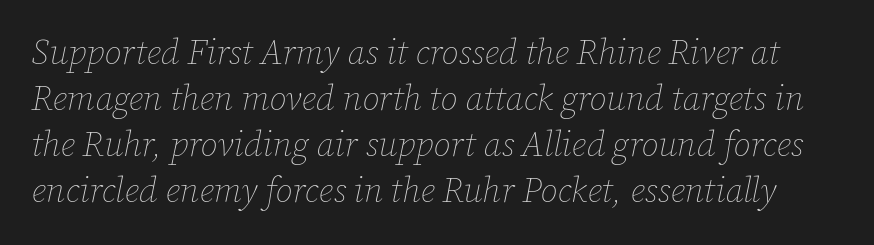
The passage shown has conventional tracking throughout. Quick note: italic. Quick note: interline space is typical. Here the designer chose a conventional face with non-uniform glyph widths.
